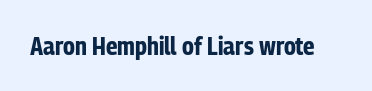
The image shows 25 px bold type, upright; set normal letter spacing, not underlined.
